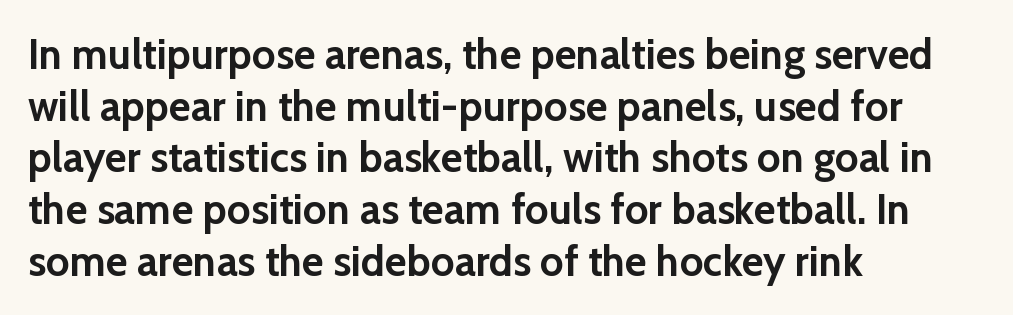
{"serif": "no", "italic": "no", "bold": "yes", "weight": "semibold", "width": "normal", "stroke_contrast": "low", "x_height": "medium", "monospaced": "no", "underline": "no", "align": "left", "line_spacing_ratio": 1.23, "letter_spacing": "normal", "letter_spacing_em": 0.0, "glyph_px": 42}
